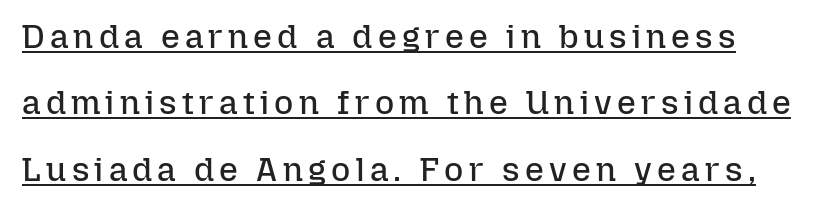
Q: Is the text bold? A: No.
Q: Is the text italic (slanted)? A: No, it is upright.
Q: Is the text underlined? A: Yes.
Q: Is the spacing between lines tight, normal or loose? A: Loose.
Q: Width (condensed, normal, or wide)? A: Normal.
Q: Stroke contrast? A: Low.
Q: x-height? A: Medium.
Q: Monospaced? A: No.
